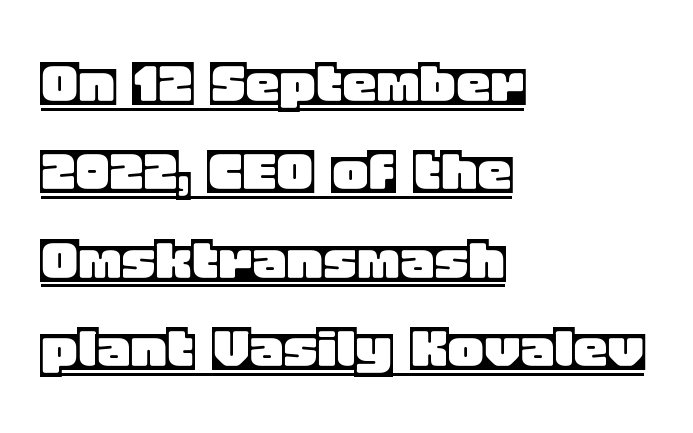
{"italic": "no", "width": "normal", "x_height": "large", "monospaced": "no", "underline": "yes", "align": "left", "line_spacing": "normal", "line_spacing_ratio": 1.28, "letter_spacing": "normal", "letter_spacing_em": 0.0, "glyph_px": 69}
